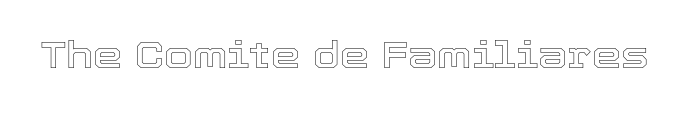
Rule under the text: the space is simply empty. Varying glyph widths throughout — classic text-font behaviour. The letters stand straight up with perfectly vertical stems. This sample uses plain, unmodified letter spacing.
